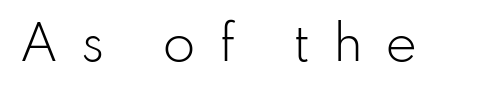
The image shows 48 px light sans-serif type, upright; set unusually wide letter spacing (+0.47 em), not underlined; low stroke contrast and a small x-height.
